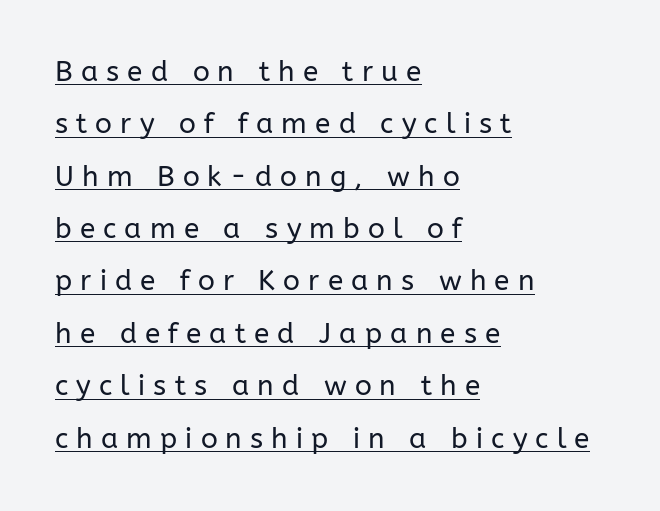
Think of a printed novel: that variable character pitch is what you see here. No italicization has been applied; the sample stays upright. These glyphs show unthickened strokes, regular width or finer. A continuous stroke trails under the words, as in a hyperlink. There is plenty of visible air inserted between adjacent glyphs. These lines are set flush left with a ragged right edge.
